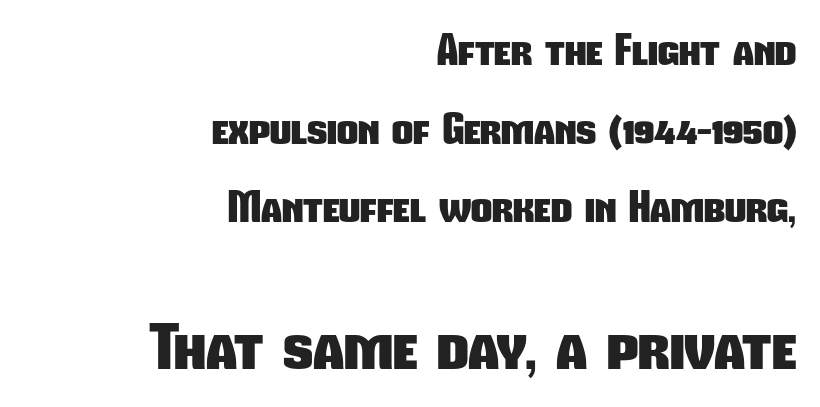
Q: Is the text bold? A: Yes.
Q: Is the typeface a serif or a sans-serif typeface? A: Sans-serif.
Q: Is the text underlined? A: No.
Q: How is the paragraph aligned? A: Right-aligned.
Q: Is the spacing between letters normal or unusually wide? A: Normal.
Q: Is the spacing between lines tight, normal or loose? A: Loose.
Q: Which block of text is set in a larger size, the first (top) or the second (bottom)? A: The second (bottom) one.
Q: Width (condensed, normal, or wide)? A: Condensed.
Q: Stroke contrast? A: Low.
Q: x-height? A: Medium.
Q: Monospaced? A: No.
